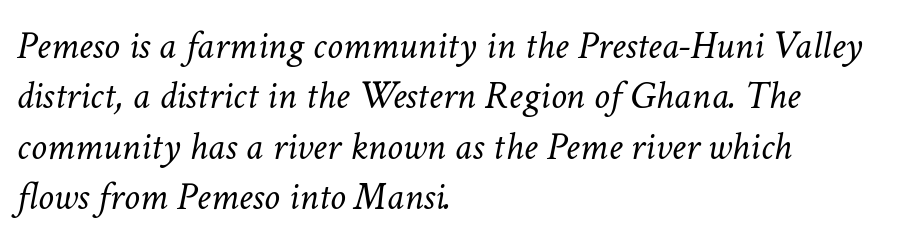
{"italic": "yes", "lean": "right", "slant_degrees": 11, "bold": "no", "weight": "light", "width": "normal", "stroke_contrast": "low", "x_height": "medium", "monospaced": "no", "underline": "no", "align": "left", "line_spacing": "normal", "line_spacing_ratio": 1.26, "letter_spacing": "normal", "letter_spacing_em": 0.0, "glyph_px": 40}
